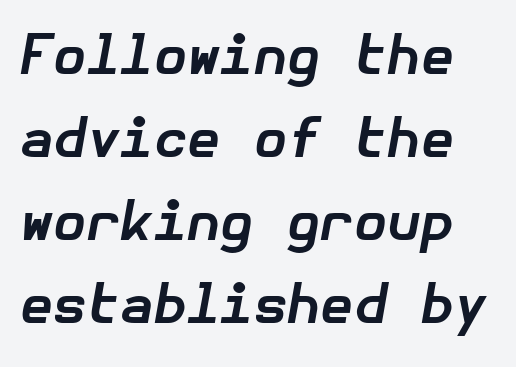
{"italic": "yes", "lean": "right", "slant_degrees": 10, "bold": "yes", "weight": "bold", "width": "normal", "stroke_contrast": "low", "x_height": "medium", "underline": "no", "line_spacing": "normal", "line_spacing_ratio": 1.54, "letter_spacing": "normal", "letter_spacing_em": 0.0, "glyph_px": 54}
